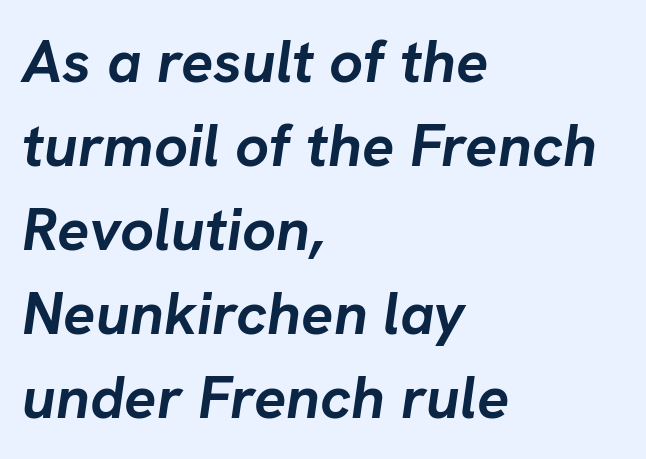
The image shows 60 px semibold type, italic (leaning right); set left-aligned, normal line spacing (1.4x), normal letter spacing, not underlined; low stroke contrast and a medium x-height.
